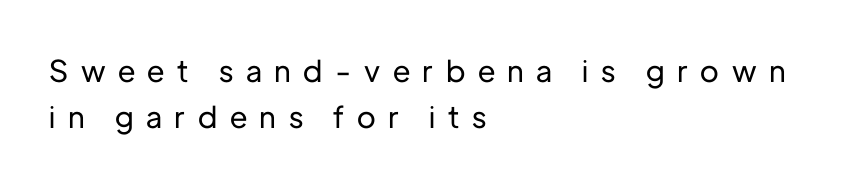
The image shows 30 px sans-serif type, upright; set left-aligned, normal line spacing (1.55x), unusually wide letter spacing (+0.42 em), not underlined; low stroke contrast and a medium x-height.
